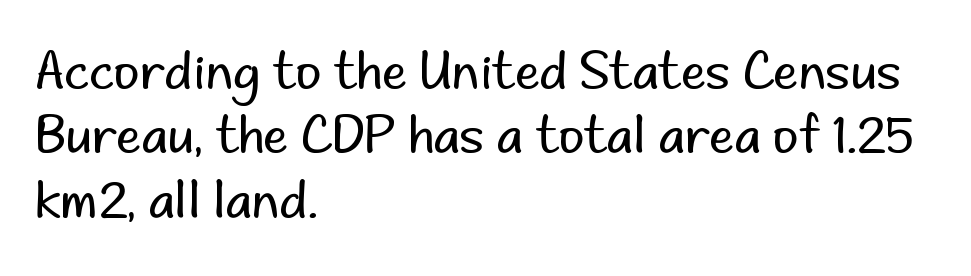
The image shows 50 px regular-weight sans-serif type, upright; set left-aligned, normal line spacing (1.29x), normal letter spacing, not underlined; low stroke contrast and a small x-height.
